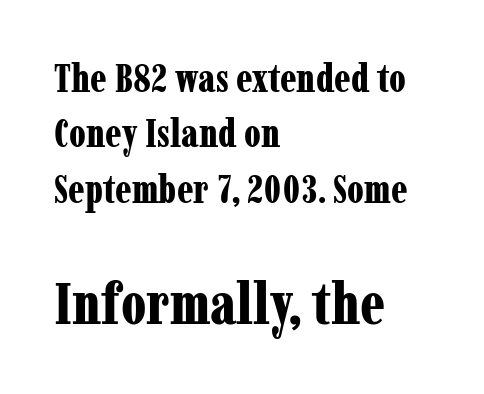
Is there any slant? The stems are plumb. A dark, heavy texture on the line: the type is bold. The font family rendered here belongs to the serif group. One glance says typical: line gaps are just what's usual. The rendering uses natural spacing where letterforms have individual widths.
